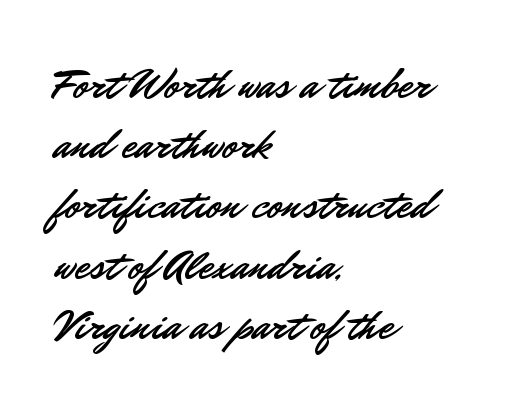
The image shows 43 px sans-serif type; set left-aligned, normal line spacing (1.4x), normal letter spacing, not underlined; low stroke contrast and a small x-height.
